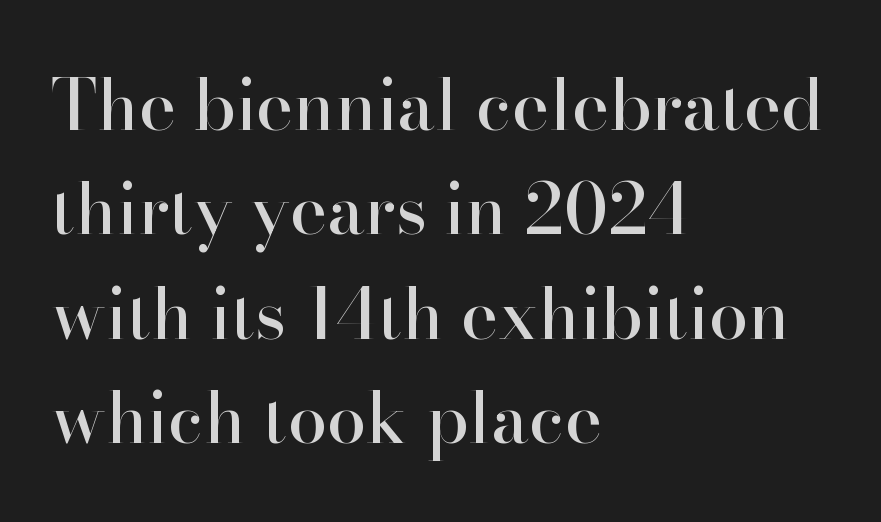
{"serif": "yes", "italic": "no", "width": "normal", "stroke_contrast": "high", "x_height": "small", "monospaced": "no", "underline": "no", "align": "left", "line_spacing": "normal", "line_spacing_ratio": 1.49, "letter_spacing": "normal", "letter_spacing_em": 0.0, "glyph_px": 70}
